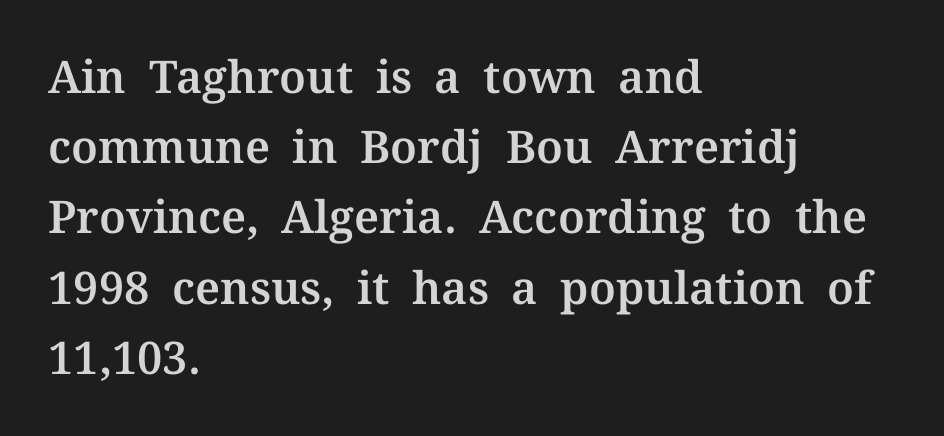
The image shows 45 px serif type, upright; set left-aligned, normal line spacing (1.56x), normal letter spacing, not underlined; medium stroke contrast and a medium x-height.
